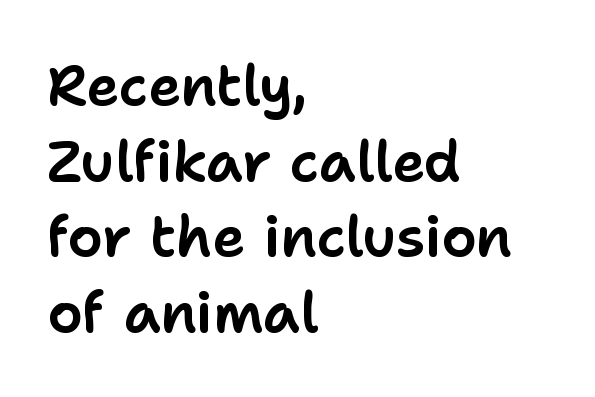
The letters advance in unequal steps, a hallmark of proportional type. Line starts are locked; line ends wander. The gap between lines stays unmarked. Tall strokes in this sample are plumb rather than angled.
